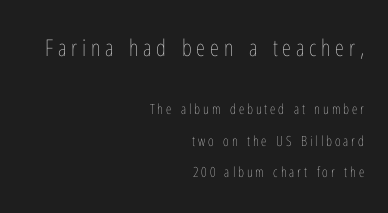
The image shows 23 px text type, upright; set right-aligned, loose line spacing (2.25x), unusually wide letter spacing (+0.21 em), not underlined; the first (top) block is 1.64x larger.
